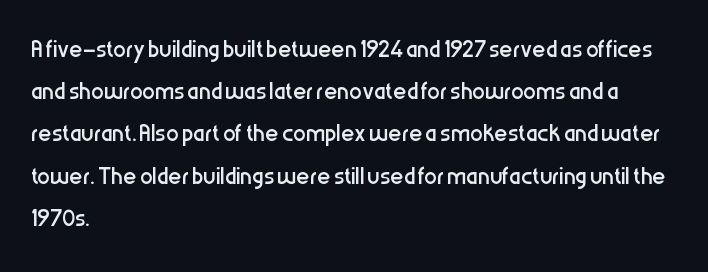
This is not heavy type; no bold has been used. Proportional: the letters do not fall into vertical columns. The space between consecutive lines is moderate. The rendering shows plain stroke endings on the letterforms — a sans-serif design. Nope, not italic — everything's standing straight.
